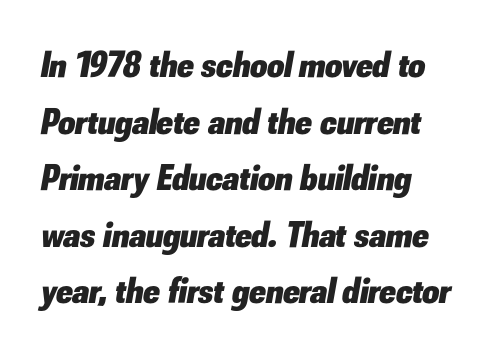
What's the leading like? Ordinary, nothing unusual. This sample has the flowing, uneven cadence of proportional lettering. The font's italic variant was chosen for this text. Compared with an ordinary text face, these strokes are far heavier — a full bold.
